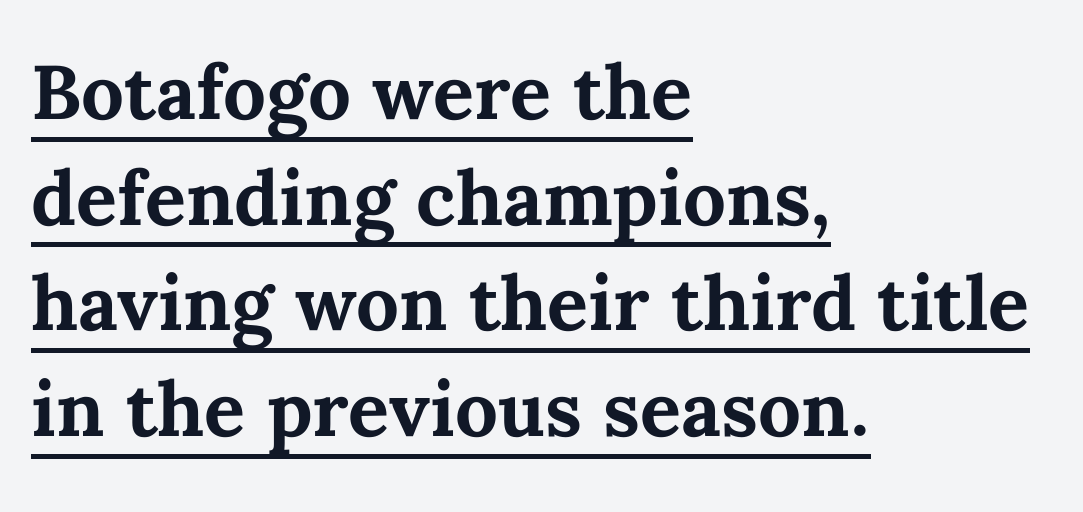
The rendering uses natural spacing where letterforms have individual widths. Rendered with straight, roman letterforms. The typesetter chose a ragged-right arrangement here. A continuous stroke trails under the words, as in a hyperlink. Is the letter spacing exaggerated? No — it looks like the ordinary default. If you measured baseline to baseline, you'd find a middling distance.
